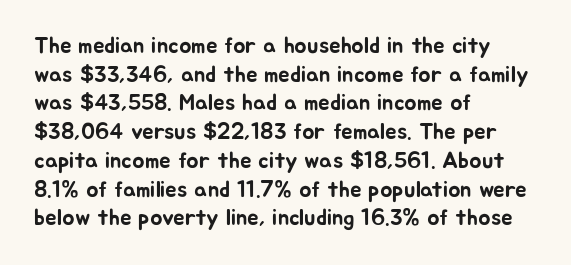
The image shows 23 px text type, upright; set left-aligned, normal line spacing (1.25x), normal letter spacing, not underlined.
